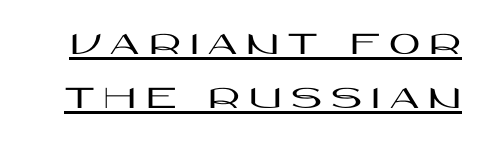
The image shows 34 px wide sans-serif type, upright; set normal line spacing (1.58x), unusually wide letter spacing (+0.27 em), underlined; high stroke contrast and a large x-height.
